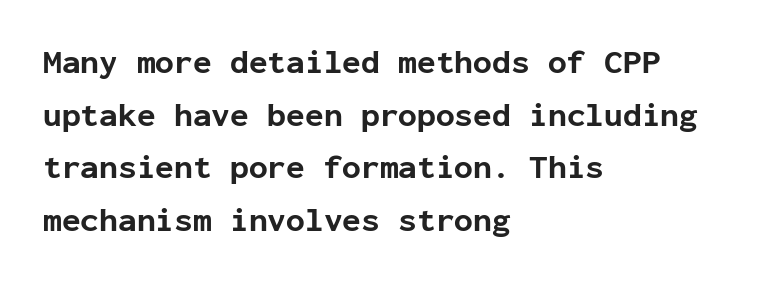
You'd pick this weight for a headline — it's a proper bold. Is the letter spacing exaggerated? No — it looks like the ordinary default. Letters rest on an invisible, unmarked baseline. Visually the block forms a straight wall on the left and a jagged coastline on the right. Looks like terminal output: every glyph gets an equal slot.
